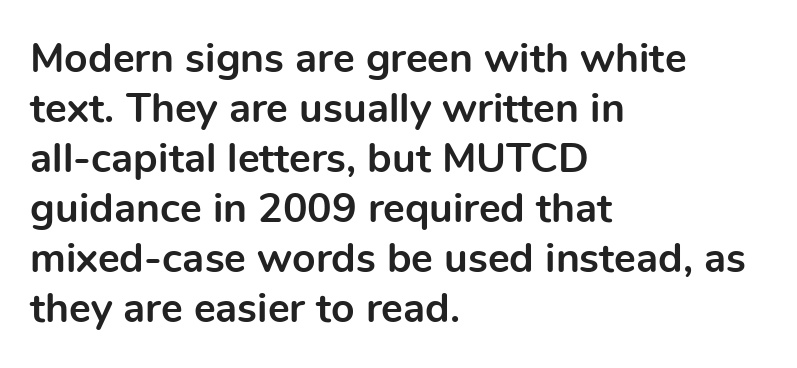
No word sits above an underline. The letters sit at their default tracking, neither squeezed nor spread. These lines are rendered in a variable-pitch font. Alignment: flush left. Each letter's strokes conclude bluntly, with no projecting serifs.
